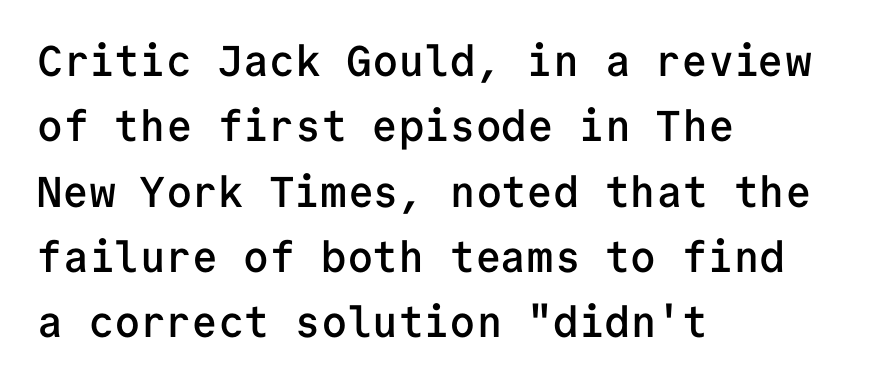
The image shows 43 px semibold sans-serif type, upright, monospaced; set left-aligned, normal line spacing (1.52x), normal letter spacing, not underlined; low stroke contrast and a medium x-height.
